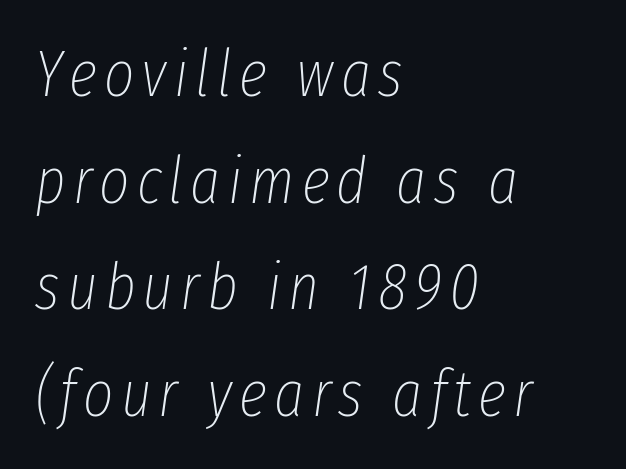
Interline gaps are of average width in this sample. Style check: oblique. Here the designer chose a conventional face with non-uniform glyph widths. The cut favours lightness, reaching ordinary text weight at its darkest. Underlining? Definitely not there.
